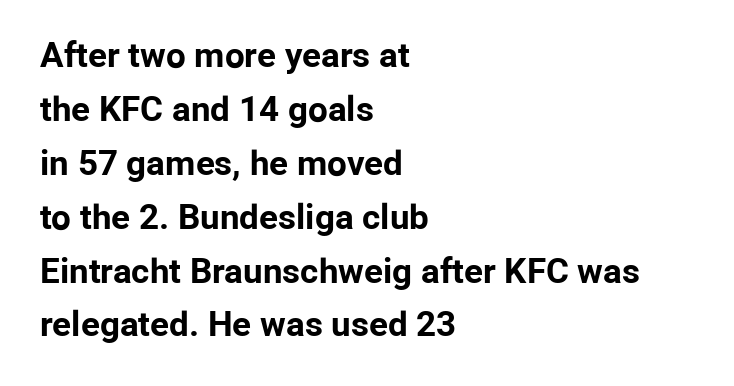
{"serif": "no", "italic": "no", "bold": "yes", "weight": "bold", "width": "normal", "stroke_contrast": "low", "x_height": "medium", "monospaced": "no", "underline": "no", "align": "left", "line_spacing": "normal", "line_spacing_ratio": 1.54, "letter_spacing": "normal", "letter_spacing_em": 0.0, "glyph_px": 35}
